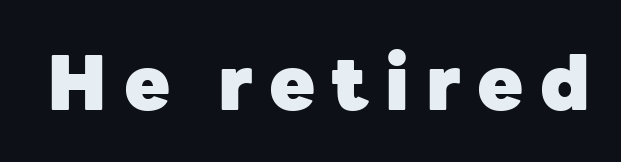
The image shows 75 px heavy sans-serif type, upright; set unusually wide letter spacing (+0.22 em), not underlined; low stroke contrast and a medium x-height.
